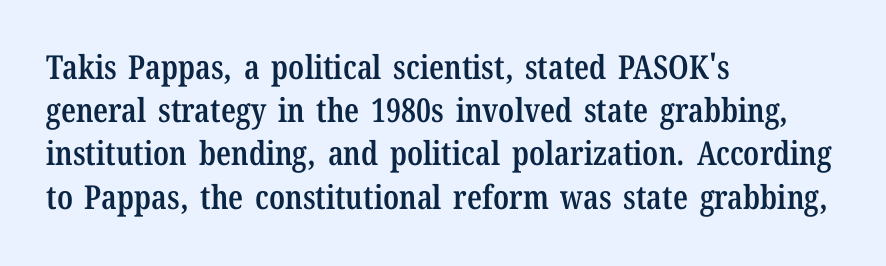
Q: Is the text bold? A: Semi-bold.
Q: Is the text italic (slanted)? A: No, it is upright.
Q: Is the typeface a serif or a sans-serif typeface? A: Serif.
Q: Is the text underlined? A: No.
Q: How is the paragraph aligned? A: Left-aligned.
Q: Is the spacing between letters normal or unusually wide? A: Normal.
Q: Is the spacing between lines tight, normal or loose? A: Normal.
Q: Width (condensed, normal, or wide)? A: Condensed.
Q: Stroke contrast? A: Low.
Q: x-height? A: Medium.
Q: Monospaced? A: No.
